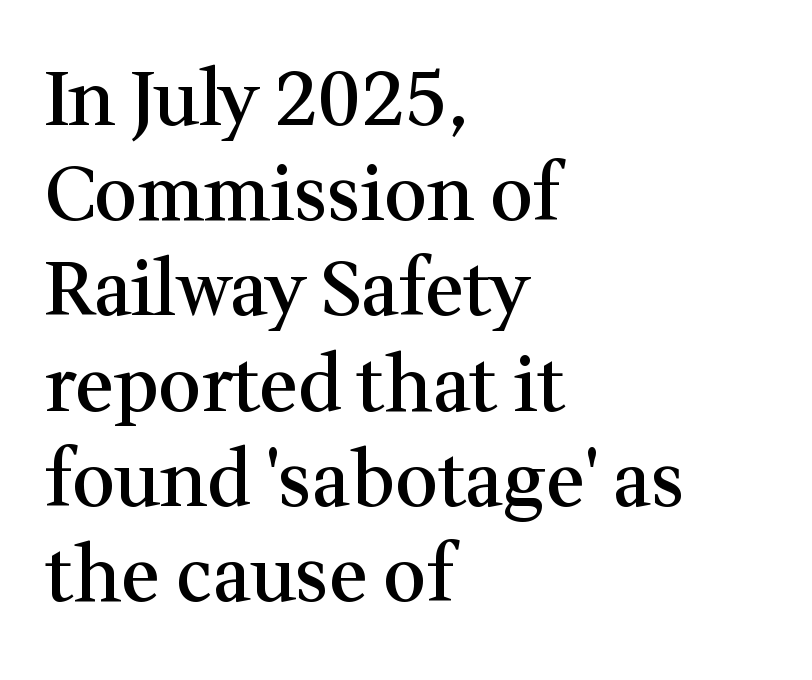
{"serif": "yes", "italic": "no", "bold": "semi", "weight": "semibold", "width": "normal", "stroke_contrast": "medium", "x_height": "medium", "monospaced": "no", "underline": "no", "align": "left", "line_spacing": "normal", "line_spacing_ratio": 1.27, "letter_spacing": "normal", "letter_spacing_em": 0.0, "glyph_px": 75}
